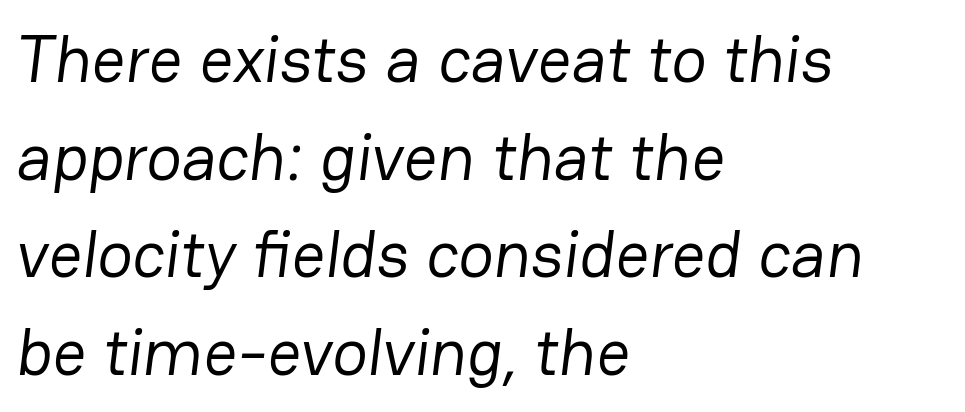
Q: Is the text bold? A: No.
Q: Is the typeface a serif or a sans-serif typeface? A: Sans-serif.
Q: Is the text underlined? A: No.
Q: How is the paragraph aligned? A: Left-aligned.
Q: Is the spacing between letters normal or unusually wide? A: Normal.
Q: Is the spacing between lines tight, normal or loose? A: Normal.
Q: Width (condensed, normal, or wide)? A: Normal.
Q: Stroke contrast? A: Low.
Q: x-height? A: Medium.
Q: Monospaced? A: No.
